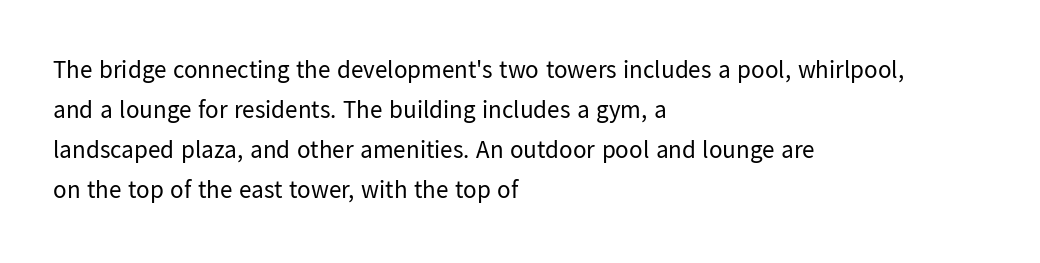
{"italic": "no", "bold": "no", "underline": "no", "align": "left", "line_spacing": "normal", "line_spacing_ratio": 1.6, "letter_spacing": "normal", "letter_spacing_em": 0.0, "glyph_px": 25}
